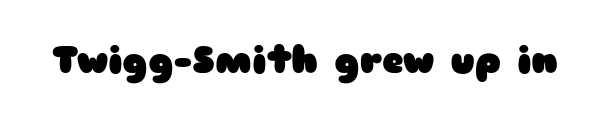
Q: Is the text bold? A: Yes.
Q: Is the text italic (slanted)? A: No, it is upright.
Q: Is the typeface a serif or a sans-serif typeface? A: Sans-serif.
Q: Is the text underlined? A: No.
Q: Is the spacing between letters normal or unusually wide? A: Normal.
Q: Width (condensed, normal, or wide)? A: Wide.
Q: Stroke contrast? A: Low.
Q: x-height? A: Medium.
Q: Monospaced? A: No.
